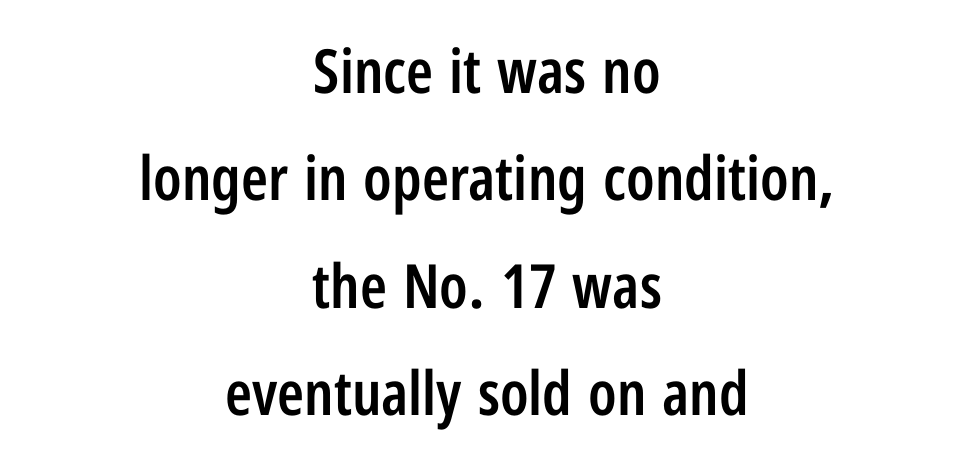
{"serif": "no", "italic": "no", "bold": "semi", "weight": "semibold", "width": "condensed", "stroke_contrast": "low", "x_height": "medium", "monospaced": "no", "underline": "no", "align": "center", "line_spacing_ratio": 1.76, "letter_spacing": "normal", "letter_spacing_em": 0.0, "glyph_px": 61}
